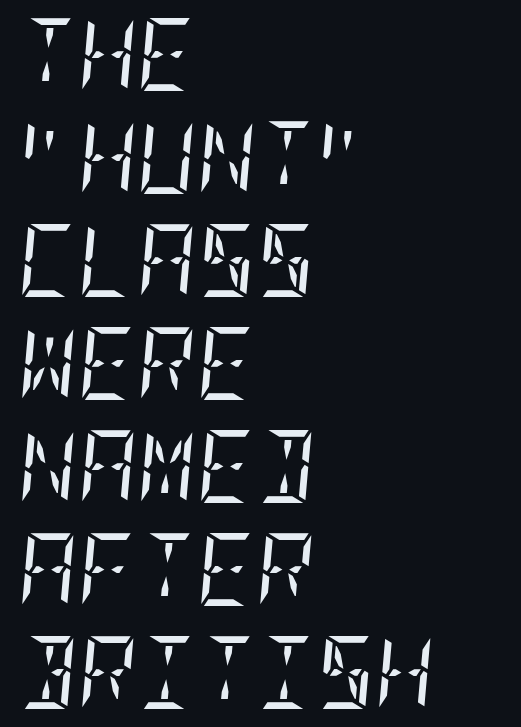
{"serif": "yes", "italic": "yes", "lean": "right", "slant_degrees": 5, "bold": "no", "weight": "regular", "width": "condensed", "stroke_contrast": "low", "x_height": "large", "underline": "no", "align": "left", "line_spacing": "normal", "line_spacing_ratio": 1.41, "letter_spacing": "normal", "letter_spacing_em": 0.0, "glyph_px": 73}
